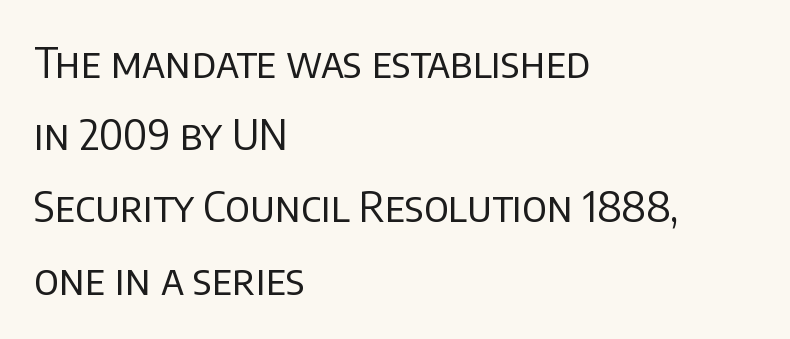
{"serif": "no", "italic": "no", "bold": "no", "weight": "regular", "width": "normal", "stroke_contrast": "low", "x_height": "large", "monospaced": "no", "underline": "no", "align": "left", "line_spacing_ratio": 1.72, "letter_spacing": "normal", "letter_spacing_em": 0.0, "glyph_px": 42}
